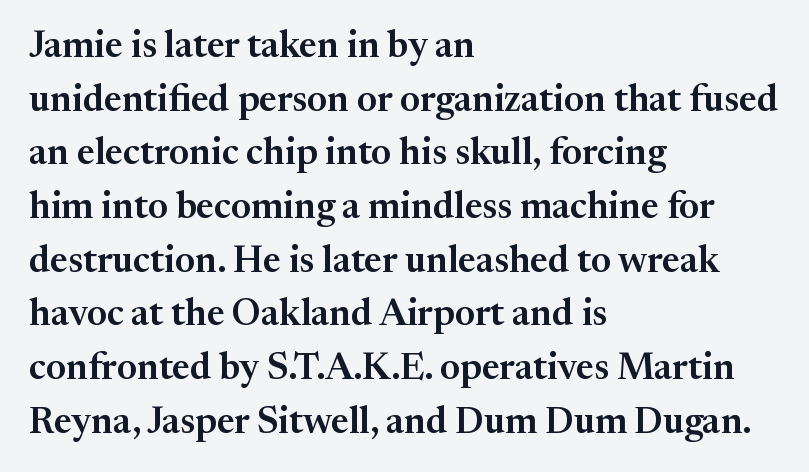
Looks like regular typesetting: each glyph gets only the width it needs. The rendering keeps characters at their native spacing. Horizontally, the lines are justified to the leading edge only. Descenders are the only things crossing below the line. Posture: upright roman.
